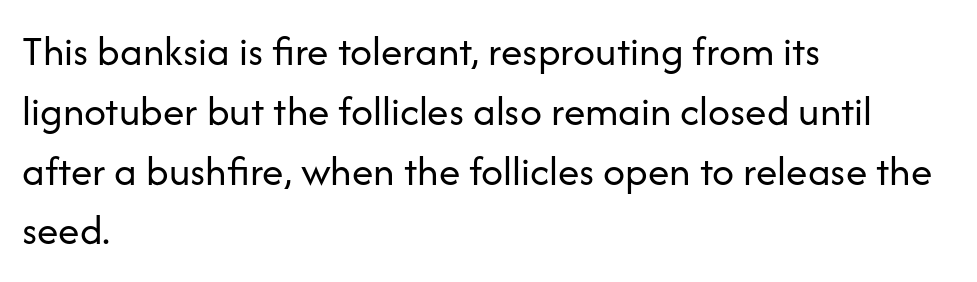
The image shows 43 px regular-weight sans-serif type, upright; set left-aligned, normal line spacing (1.39x), normal letter spacing, not underlined; low stroke contrast and a medium x-height.
